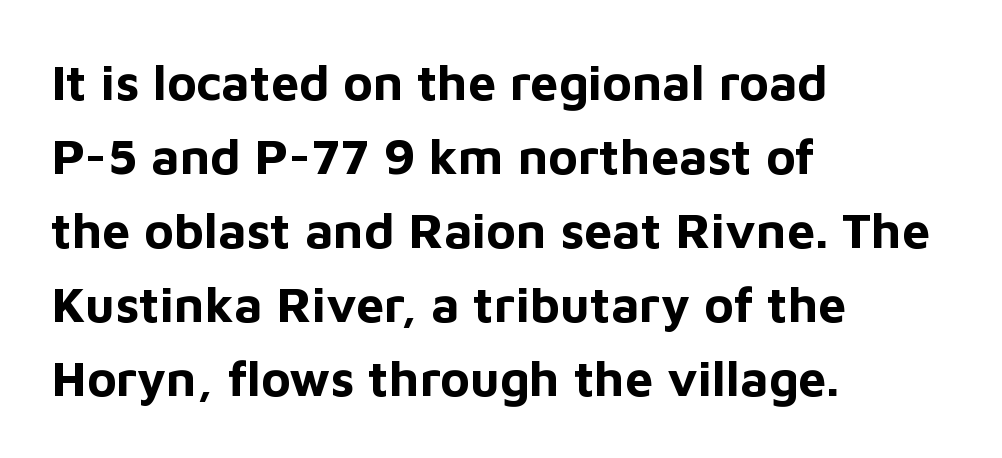
The image shows 50 px bold sans-serif type, upright; set left-aligned, normal line spacing (1.48x), normal letter spacing, not underlined; low stroke contrast and a medium x-height.
